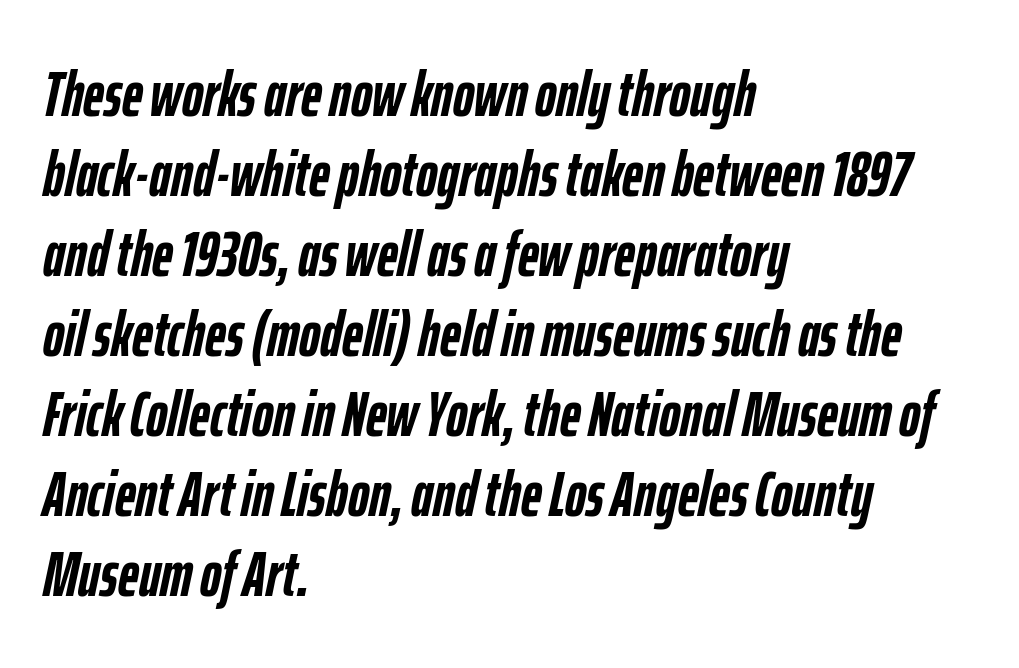
The image shows 64 px semibold, condensed type, italic (leaning right); set left-aligned, normal line spacing (1.25x), normal letter spacing, not underlined; low stroke contrast and a medium x-height.
